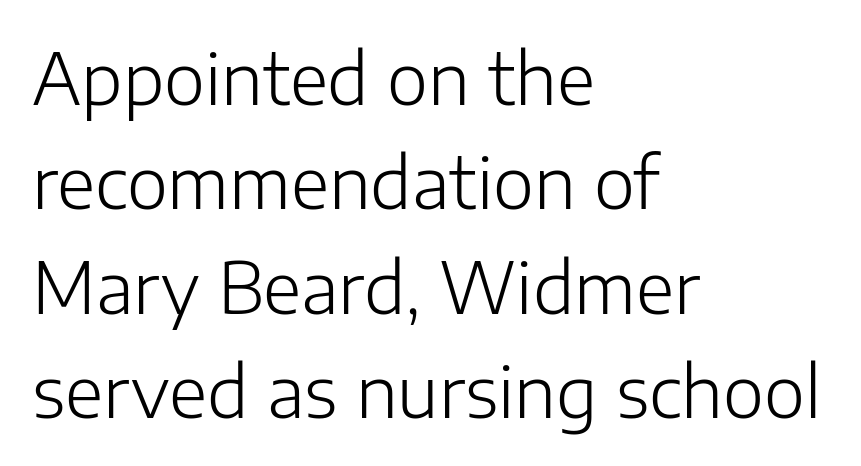
The image shows 70 px light sans-serif type, upright; set left-aligned, normal line spacing (1.49x), normal letter spacing, not underlined; low stroke contrast and a medium x-height.
